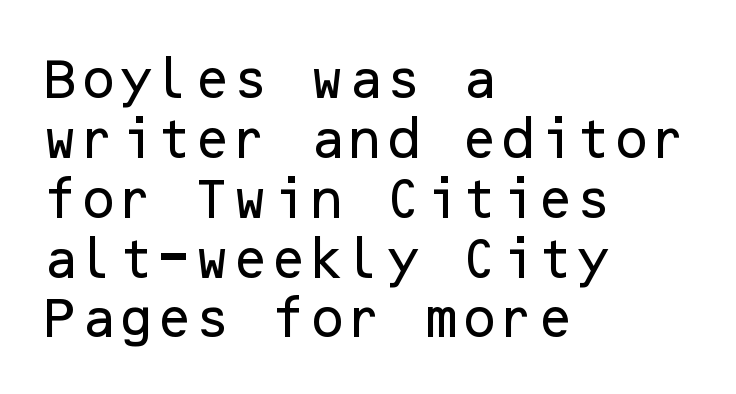
{"serif": "no", "italic": "no", "width": "normal", "stroke_contrast": "low", "x_height": "medium", "underline": "no", "align": "left", "line_spacing": "normal", "line_spacing_ratio": 1.36, "letter_spacing": "normal", "letter_spacing_em": 0.0, "glyph_px": 44}
